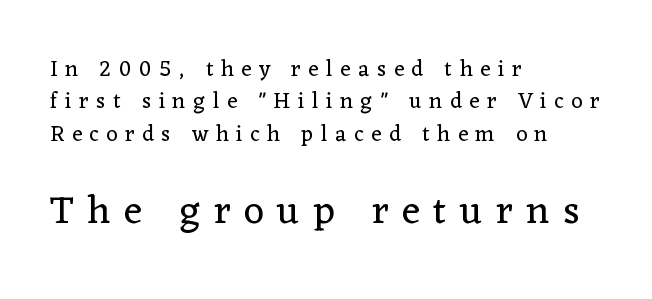
Bare-footed words on every line. Letters have the restrained weight of plain body copy at most. Which margin do the lines hug? The left one — the right edge is uneven. Does the lettering tilt? It doesn't — this is upright. This layout puts the modest block above and the oversized block below.
